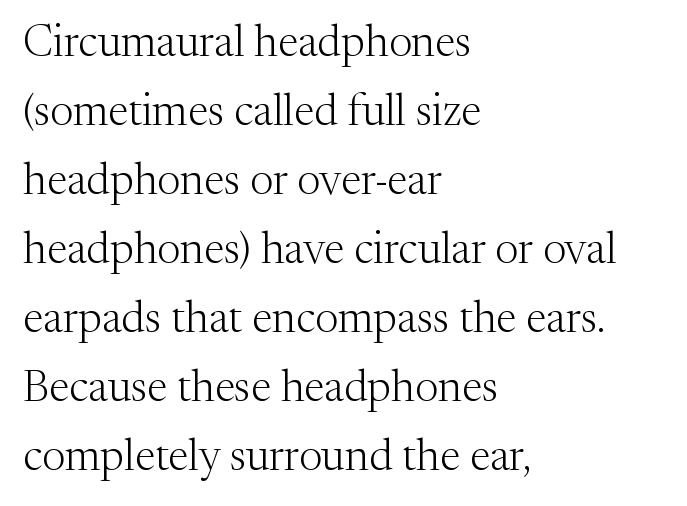
The image shows 44 px light serif type, upright; set left-aligned, normal line spacing (1.57x), normal letter spacing, not underlined; medium stroke contrast and a medium x-height.
